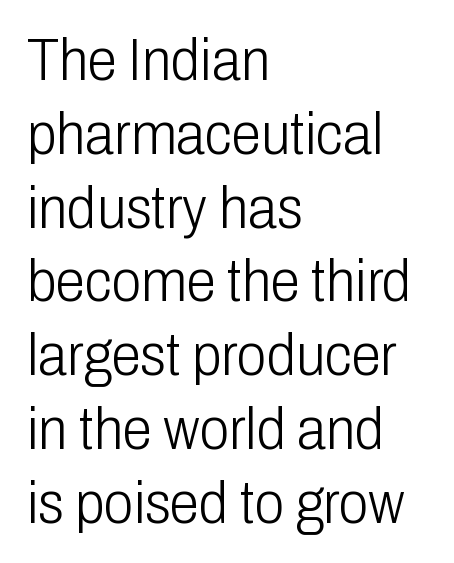
Q: Is the text bold? A: No.
Q: Is the text italic (slanted)? A: No, it is upright.
Q: Is the typeface a serif or a sans-serif typeface? A: Sans-serif.
Q: Is the text underlined? A: No.
Q: How is the paragraph aligned? A: Left-aligned.
Q: Is the spacing between letters normal or unusually wide? A: Normal.
Q: Width (condensed, normal, or wide)? A: Condensed.
Q: Stroke contrast? A: Low.
Q: x-height? A: Medium.
Q: Monospaced? A: No.
